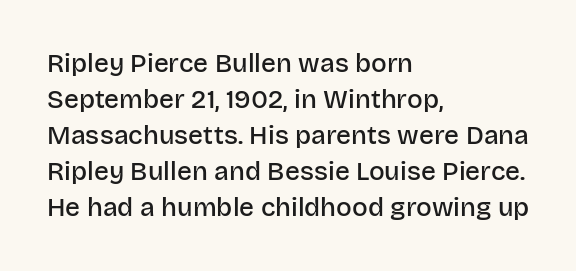
{"italic": "no", "bold": "semi", "underline": "no", "align": "left", "line_spacing": "normal", "line_spacing_ratio": 1.38, "letter_spacing": "normal", "letter_spacing_em": 0.0, "glyph_px": 26}
